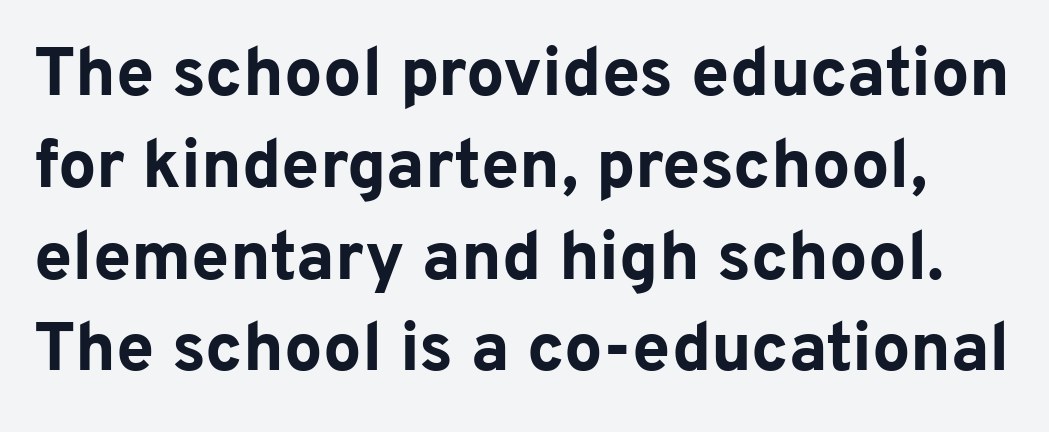
{"serif": "no", "italic": "no", "bold": "yes", "weight": "bold", "width": "normal", "stroke_contrast": "low", "x_height": "medium", "monospaced": "no", "underline": "no", "line_spacing": "normal", "line_spacing_ratio": 1.35, "letter_spacing": "normal", "letter_spacing_em": 0.0, "glyph_px": 68}
